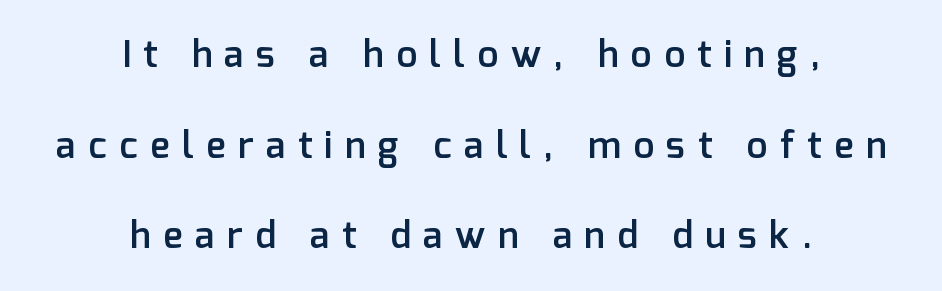
The image shows 37 px semibold sans-serif type, upright; set centered, loose line spacing (2.45x), unusually wide letter spacing (+0.34 em), not underlined; low stroke contrast and a medium x-height.
